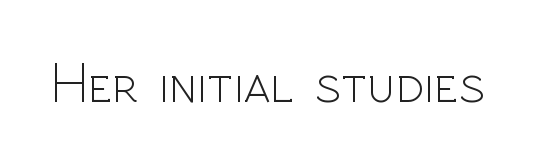
Nothing heavy about these letters — not bold at all. Words appear dense and cohesive because spacing is normal. The axis of the letterforms is exactly vertical. Note the varied advance widths — an 'i' is clearly narrower than an 'm'. Quick note: underline off.
